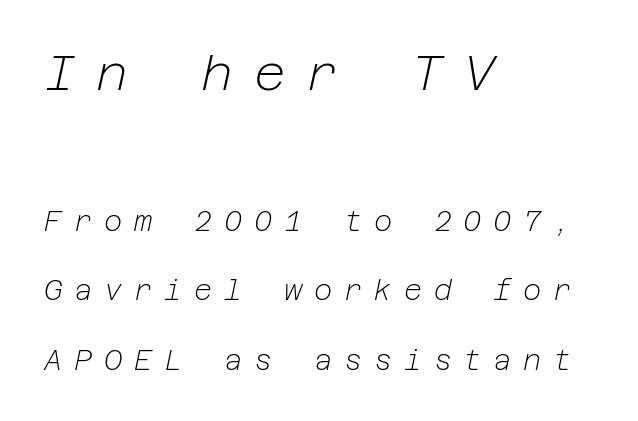
{"italic": "yes", "lean": "right", "slant_degrees": 12, "bold": "no", "weight": "light", "width": "normal", "stroke_contrast": "low", "x_height": "medium", "underline": "no", "align": "left", "line_spacing": "loose", "line_spacing_ratio": 2.47, "letter_spacing": "wide", "letter_spacing_em": 0.42, "larger_block": "first", "size_ratio": 1.75, "glyph_px": 49}
